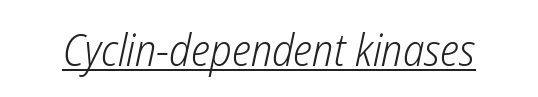
A typographer would call this underscored text. The glyphs look as if they've been sheared to an angle. You could not count columns in this text — the font is proportionally spaced. The letters look calm and open, with moderate or lighter stems. Characters follow at the spacing the type designer built in.
